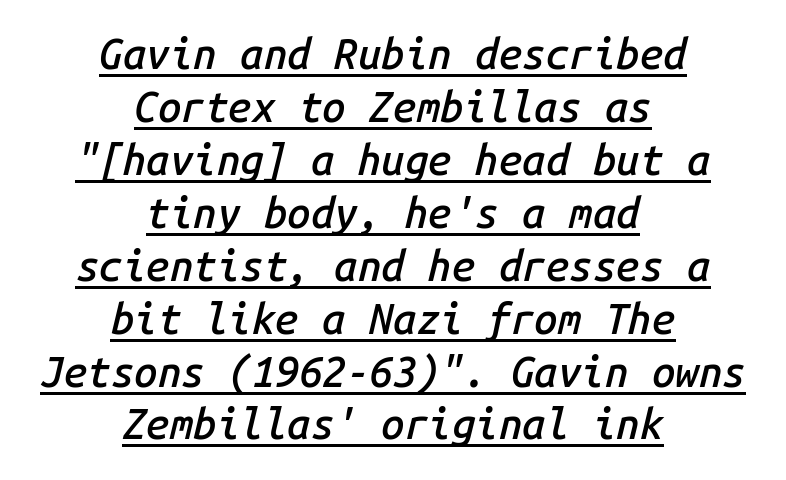
Quick note: italic. Somebody hit Ctrl+U on this one — the words are underlined. Each new line begins a customary step beneath the previous one. Horizontal alignment here is central, giving a formal, balanced look.
